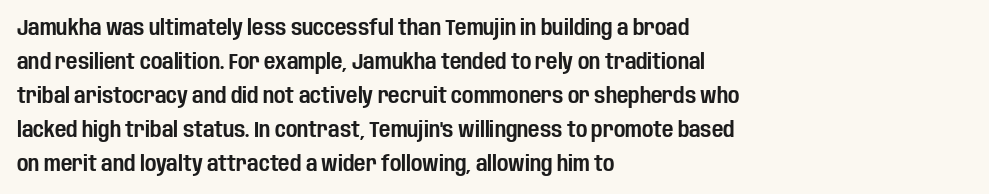
Q: Is the text italic (slanted)? A: No, it is upright.
Q: Is the text underlined? A: No.
Q: How is the paragraph aligned? A: Left-aligned.
Q: Is the spacing between letters normal or unusually wide? A: Normal.
Q: Is the spacing between lines tight, normal or loose? A: Normal.
